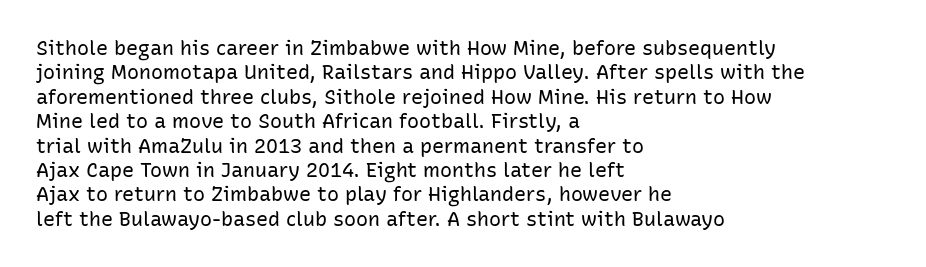
These lines keep a tight, regular rhythm from letter to letter. In CSS terms this would be text-align: left. Weight: in the light-to-regular range. This is roman type, the default non-slanted kind. Decoration check: the copy has no underline.
